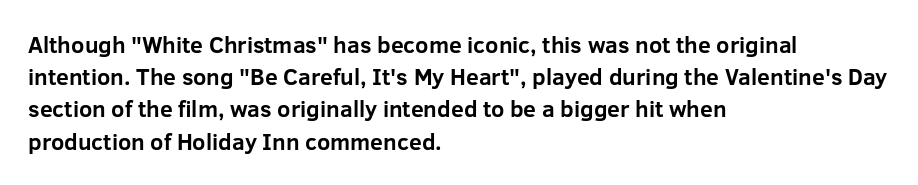
Teacher's note: observe the even left margin — that is flush-left alignment. Tracking here is standard; glyphs follow each other at the usual distance. Horizontal bands of white between lines are of average thickness. Is the type bold? Yes — the strokes are clearly thick and heavy. This is the regular roman posture of the typeface.
